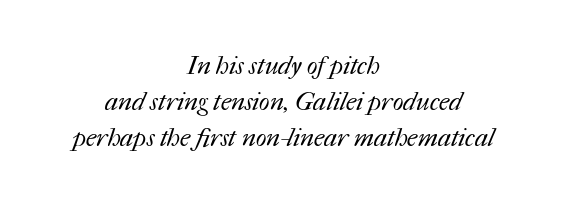
Q: Is the text bold? A: No.
Q: Is the text underlined? A: No.
Q: How is the paragraph aligned? A: Centered.
Q: Is the spacing between letters normal or unusually wide? A: Normal.
Q: Is the spacing between lines tight, normal or loose? A: Normal.
